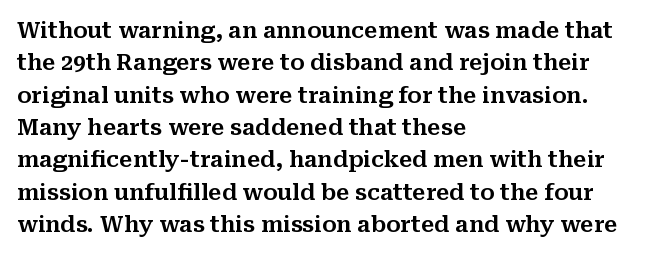
{"italic": "no", "underline": "no", "align": "left", "line_spacing": "normal", "line_spacing_ratio": 1.47, "letter_spacing": "normal", "letter_spacing_em": 0.0, "glyph_px": 22}
